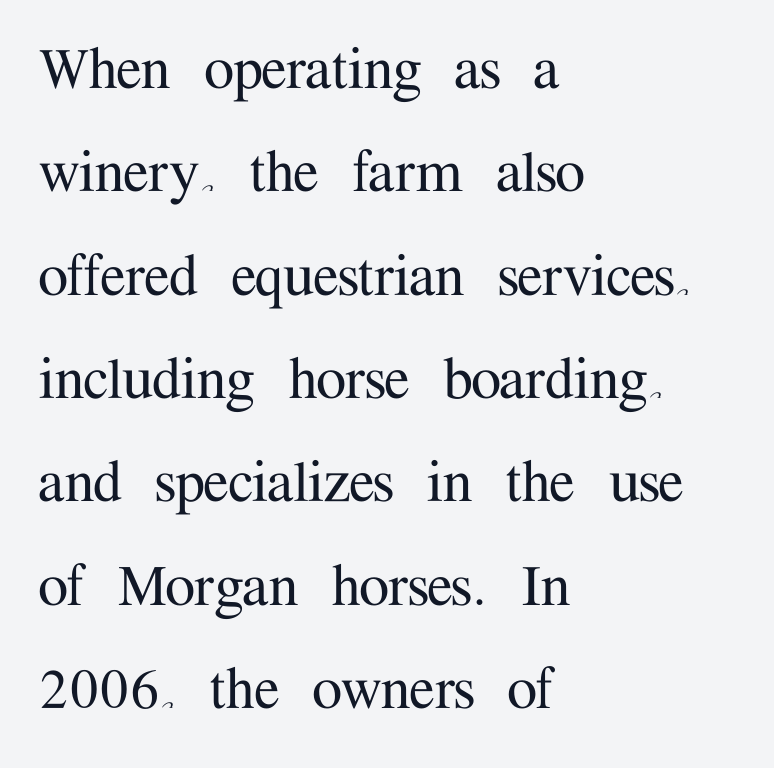
{"serif": "yes", "italic": "no", "width": "normal", "stroke_contrast": "medium", "x_height": "medium", "monospaced": "no", "underline": "no", "align": "left", "line_spacing": "normal", "line_spacing_ratio": 1.52, "letter_spacing": "normal", "letter_spacing_em": 0.0, "glyph_px": 68}
